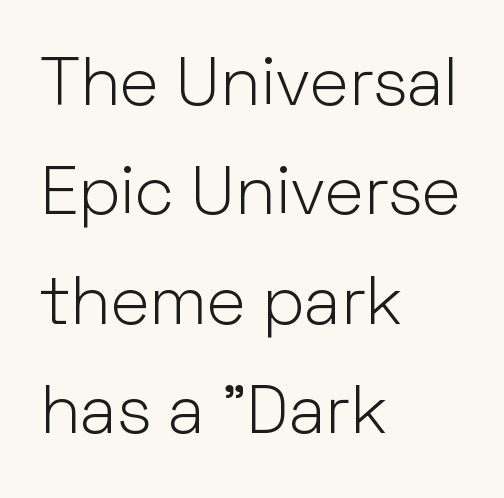
Think of a printed novel: that variable character pitch is what you see here. The typesetting does not lean heavy: it is not bold. Look at the bottom of the vertical strokes: they stop flat, with no serifs. A bare baseline throughout the passage. Compared with typical body copy, the letter spacing here is the same. Every character sits straight up, as roman type does.
